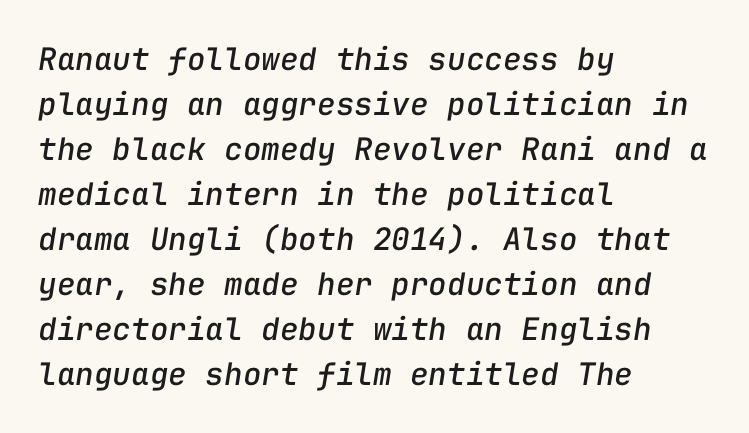
Q: Is the text italic (slanted)? A: Yes, it leans right by about 9 degrees.
Q: Is the text underlined? A: No.
Q: How is the paragraph aligned? A: Left-aligned.
Q: Is the spacing between letters normal or unusually wide? A: Normal.
Q: Is the spacing between lines tight, normal or loose? A: Normal.
Q: Width (condensed, normal, or wide)? A: Normal.
Q: Stroke contrast? A: Low.
Q: x-height? A: Medium.
Q: Monospaced? A: Yes.
